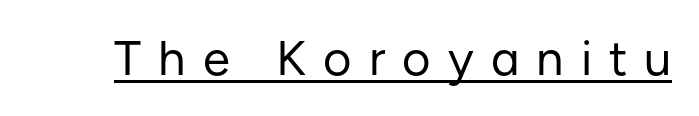
{"serif": "no", "italic": "no", "bold": "no", "weight": "regular", "width": "normal", "stroke_contrast": "low", "x_height": "medium", "monospaced": "no", "underline": "yes", "letter_spacing": "wide", "letter_spacing_em": 0.35, "glyph_px": 49}
